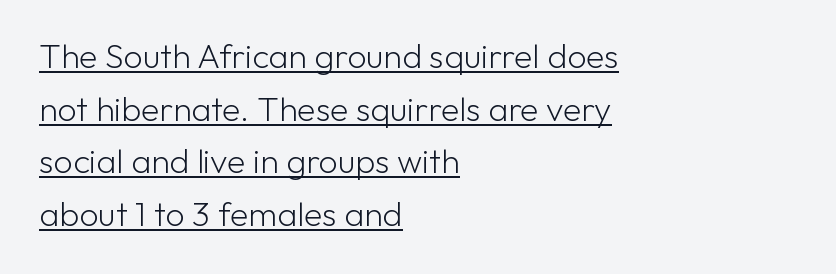
{"serif": "no", "italic": "no", "bold": "no", "weight": "light", "width": "normal", "stroke_contrast": "low", "x_height": "medium", "monospaced": "no", "underline": "yes", "align": "left", "line_spacing": "normal", "line_spacing_ratio": 1.55, "letter_spacing": "normal", "letter_spacing_em": 0.0, "glyph_px": 34}
